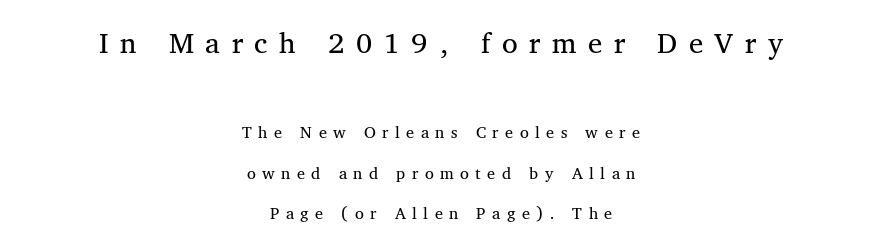
{"serif": "yes", "italic": "no", "bold": "no", "weight": "regular", "width": "normal", "stroke_contrast": "medium", "x_height": "medium", "monospaced": "no", "underline": "no", "align": "center", "line_spacing": "loose", "line_spacing_ratio": 2.24, "letter_spacing": "wide", "letter_spacing_em": 0.36, "larger_block": "first", "size_ratio": 1.78, "glyph_px": 32}
